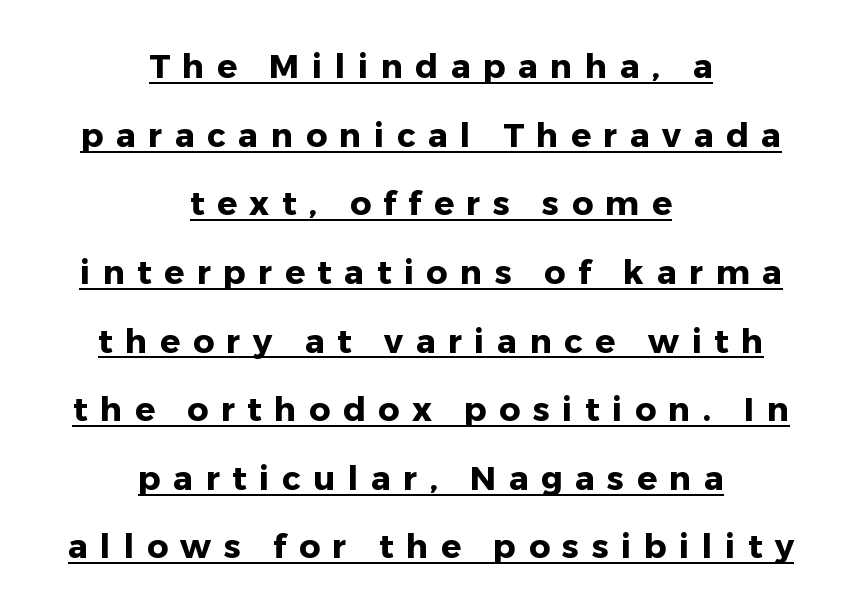
{"serif": "no", "italic": "no", "bold": "yes", "weight": "heavy", "width": "normal", "stroke_contrast": "low", "x_height": "medium", "monospaced": "no", "underline": "yes", "align": "center", "line_spacing": "loose", "line_spacing_ratio": 2.08, "letter_spacing": "wide", "letter_spacing_em": 0.38, "glyph_px": 33}
